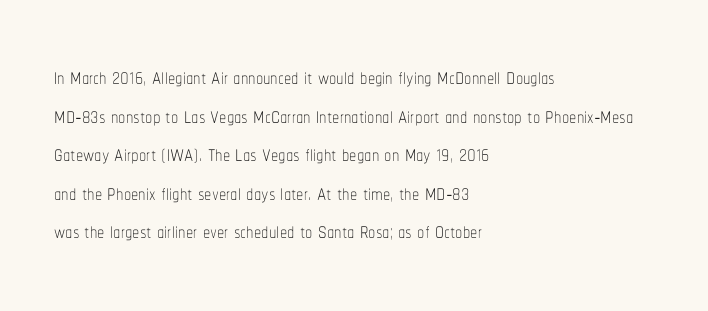
{"italic": "no", "bold": "no", "weight": "thin", "width": "condensed", "stroke_contrast": "low", "x_height": "medium", "monospaced": "no", "underline": "no", "align": "left", "line_spacing": "normal", "line_spacing_ratio": 1.33, "letter_spacing": "normal", "letter_spacing_em": 0.0, "glyph_px": 29}
